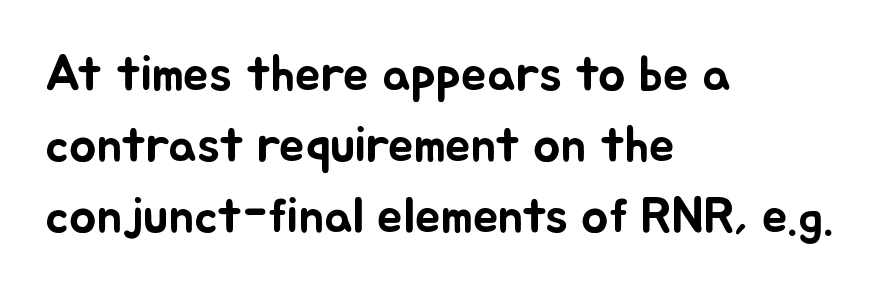
Q: Is the text italic (slanted)? A: No, it is upright.
Q: Is the text underlined? A: No.
Q: How is the paragraph aligned? A: Left-aligned.
Q: Is the spacing between letters normal or unusually wide? A: Normal.
Q: Is the spacing between lines tight, normal or loose? A: Normal.
Q: Width (condensed, normal, or wide)? A: Normal.
Q: Stroke contrast? A: Low.
Q: x-height? A: Small.
Q: Monospaced? A: No.
